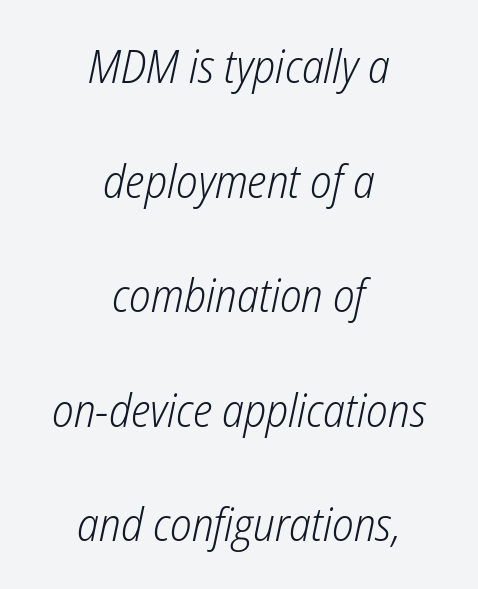
{"italic": "yes", "lean": "right", "slant_degrees": 12, "bold": "no", "weight": "light", "width": "condensed", "stroke_contrast": "low", "x_height": "medium", "monospaced": "no", "underline": "no", "align": "center", "line_spacing": "loose", "line_spacing_ratio": 2.49, "letter_spacing": "normal", "letter_spacing_em": 0.0, "glyph_px": 46}
